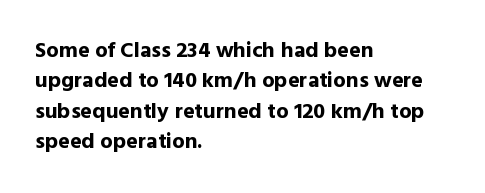
{"italic": "no", "bold": "yes", "underline": "no", "align": "left", "line_spacing": "normal", "line_spacing_ratio": 1.38, "letter_spacing": "normal", "letter_spacing_em": 0.0, "glyph_px": 22}
